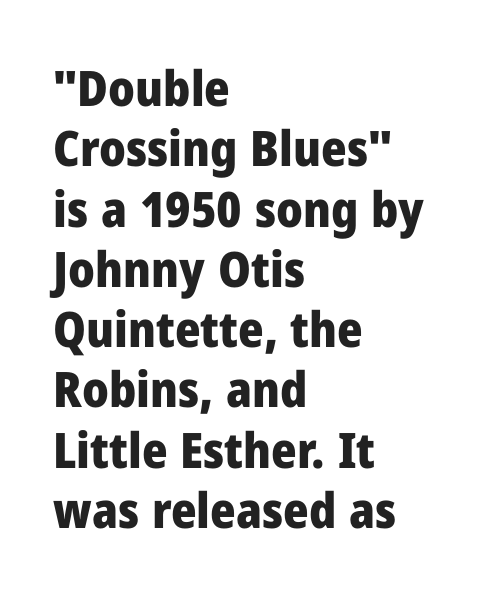
The horizontal fit of the characters is conventional and even. The axis of the letterforms is exactly vertical. Strong, thick strokes mark this as bold type. Each letter's strokes conclude bluntly, with no projecting serifs. One-word summary of the alignment: left.
